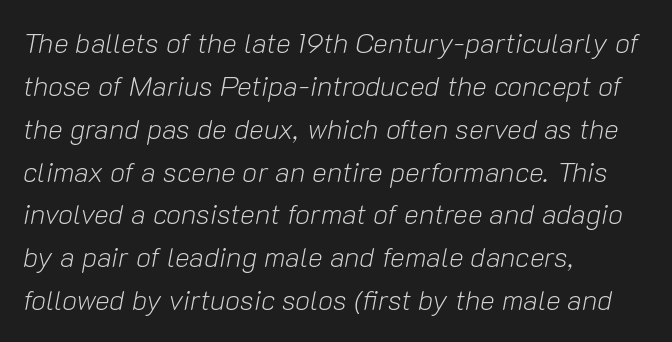
The image shows 28 px light type, italic (leaning right); set left-aligned, normal line spacing (1.53x), normal letter spacing, not underlined; low stroke contrast and a medium x-height.
